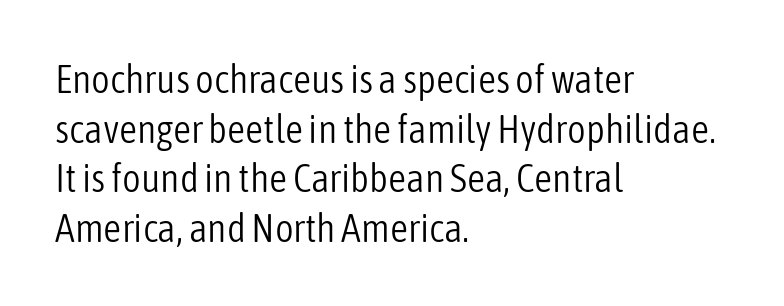
The image shows 40 px light, condensed sans-serif type, upright; set left-aligned, line spacing 1.24x, normal letter spacing, not underlined; low stroke contrast and a medium x-height.
